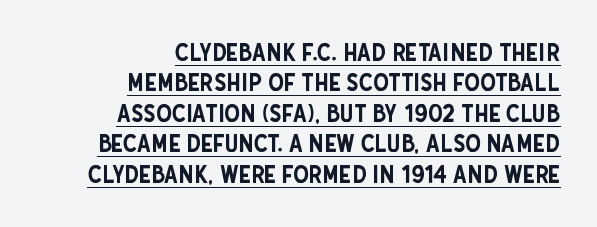
{"italic": "no", "underline": "yes", "align": "right", "line_spacing_ratio": 1.22, "letter_spacing": "normal", "letter_spacing_em": 0.0, "glyph_px": 25}
